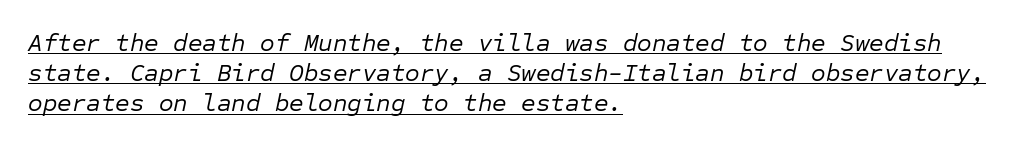
Yep, that's italic — everything's leaning. Stem width sits at or under what a default text font uses. The lettering is marked with a stroke running underneath it. Short note: letters normally spaced. Notice how the passage keeps a crisp vertical edge on the left only.
